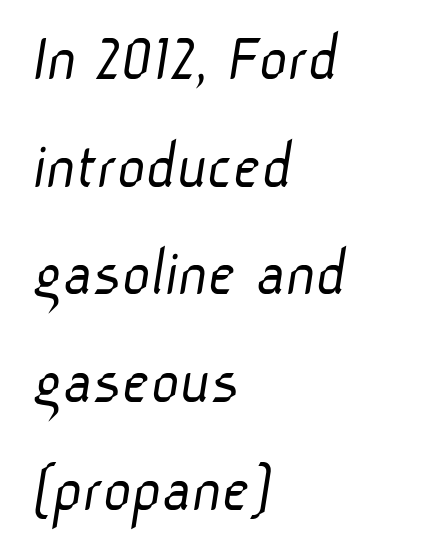
{"serif": "no", "bold": "no", "weight": "light", "width": "normal", "stroke_contrast": "low", "x_height": "medium", "monospaced": "no", "underline": "no", "align": "left", "line_spacing": "normal", "line_spacing_ratio": 1.56, "letter_spacing": "normal", "letter_spacing_em": 0.0, "glyph_px": 69}
